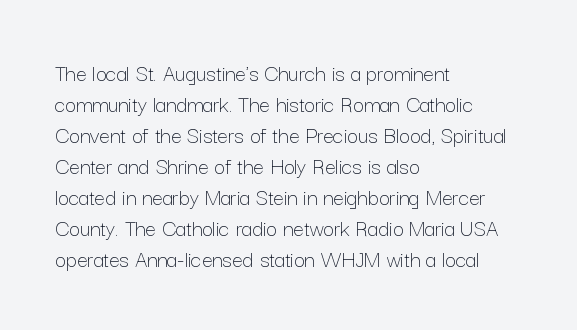
Q: Is the text bold? A: No.
Q: Is the text italic (slanted)? A: No, it is upright.
Q: Is the text underlined? A: No.
Q: How is the paragraph aligned? A: Left-aligned.
Q: Is the spacing between letters normal or unusually wide? A: Normal.
Q: Is the spacing between lines tight, normal or loose? A: Normal.
